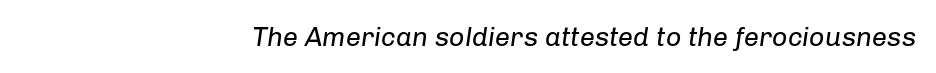
The image shows 27 px text type, italic (leaning right); set right-aligned, normal letter spacing, not underlined.
